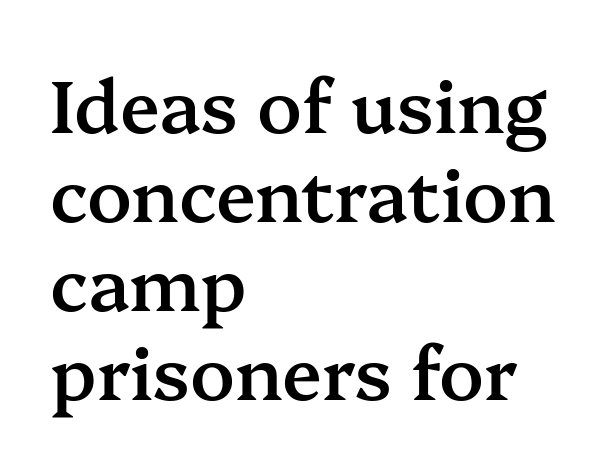
{"serif": "yes", "italic": "no", "bold": "semi", "weight": "semibold", "width": "normal", "stroke_contrast": "medium", "x_height": "medium", "monospaced": "no", "underline": "no", "align": "left", "line_spacing_ratio": 1.22, "letter_spacing": "normal", "letter_spacing_em": 0.0, "glyph_px": 73}
